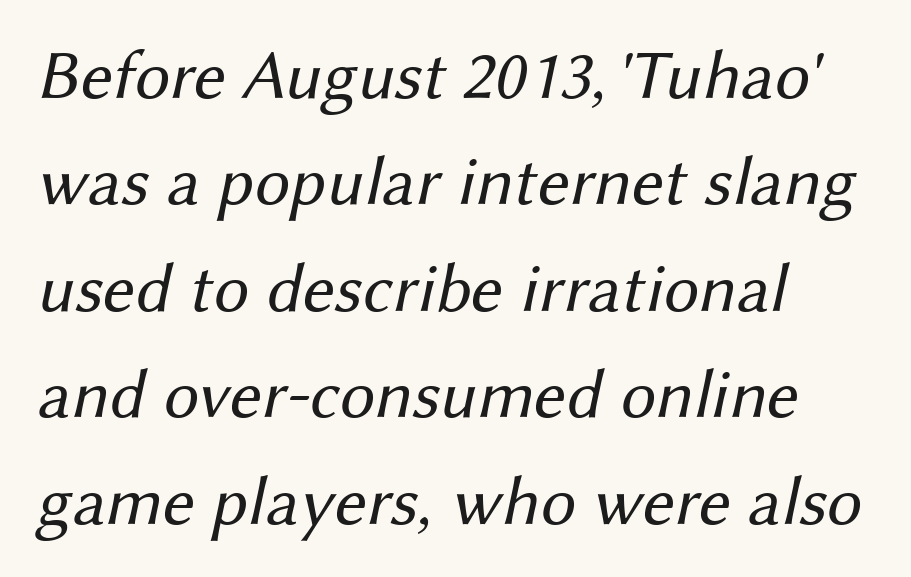
{"serif": "no", "bold": "no", "weight": "regular", "width": "normal", "stroke_contrast": "medium", "x_height": "medium", "monospaced": "no", "underline": "no", "align": "left", "line_spacing": "normal", "line_spacing_ratio": 1.52, "letter_spacing": "normal", "letter_spacing_em": 0.0, "glyph_px": 70}
